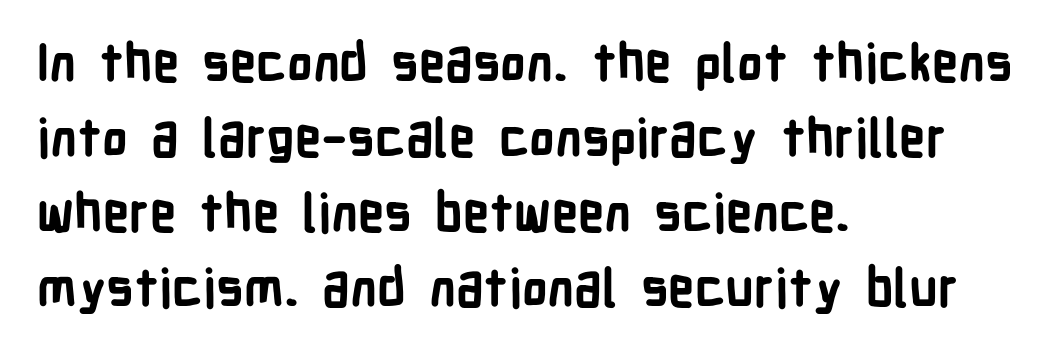
Q: Is the text bold? A: Yes.
Q: Is the text italic (slanted)? A: No, it is upright.
Q: Is the typeface a serif or a sans-serif typeface? A: Sans-serif.
Q: Is the text underlined? A: No.
Q: How is the paragraph aligned? A: Left-aligned.
Q: Is the spacing between letters normal or unusually wide? A: Normal.
Q: Is the spacing between lines tight, normal or loose? A: Normal.
Q: Width (condensed, normal, or wide)? A: Condensed.
Q: Stroke contrast? A: Low.
Q: x-height? A: Medium.
Q: Monospaced? A: No.
